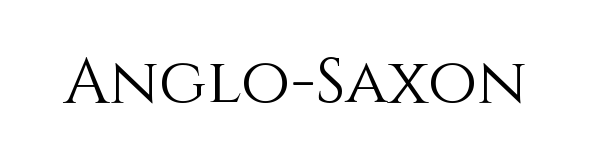
{"italic": "no", "bold": "no", "weight": "light", "width": "normal", "stroke_contrast": "medium", "x_height": "large", "monospaced": "no", "underline": "no", "letter_spacing": "normal", "letter_spacing_em": 0.0, "glyph_px": 64}
